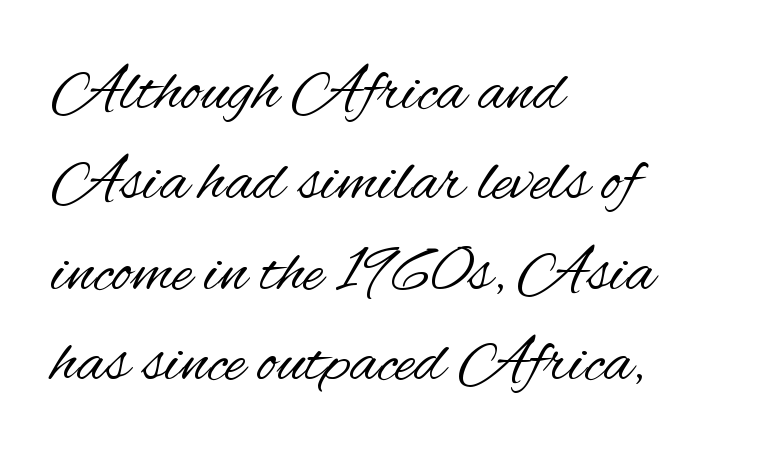
The image shows 67 px regular-weight, condensed sans-serif type; set left-aligned, normal line spacing (1.35x), normal letter spacing, not underlined; medium stroke contrast and a small x-height.
